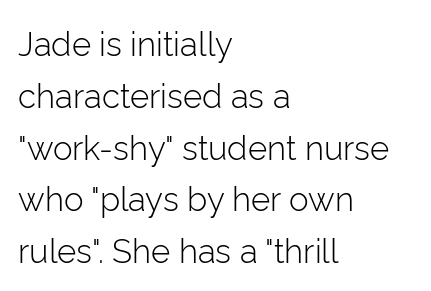
Q: Is the text bold? A: No.
Q: Is the text italic (slanted)? A: No, it is upright.
Q: Is the typeface a serif or a sans-serif typeface? A: Sans-serif.
Q: Is the text underlined? A: No.
Q: How is the paragraph aligned? A: Left-aligned.
Q: Is the spacing between letters normal or unusually wide? A: Normal.
Q: Is the spacing between lines tight, normal or loose? A: Normal.
Q: Width (condensed, normal, or wide)? A: Normal.
Q: Stroke contrast? A: Low.
Q: x-height? A: Medium.
Q: Monospaced? A: No.
